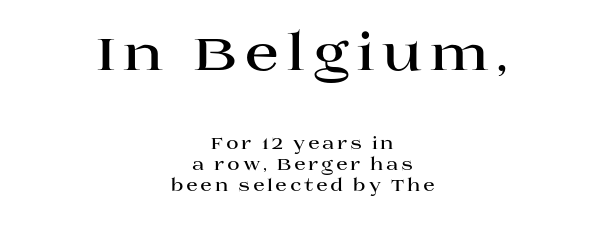
Q: Is the text bold? A: Yes.
Q: Is the text italic (slanted)? A: No, it is upright.
Q: Is the typeface a serif or a sans-serif typeface? A: Serif.
Q: Is the text underlined? A: No.
Q: How is the paragraph aligned? A: Centered.
Q: Is the spacing between lines tight, normal or loose? A: Normal.
Q: Which block of text is set in a larger size, the first (top) or the second (bottom)? A: The first (top) one.
Q: Width (condensed, normal, or wide)? A: Wide.
Q: Stroke contrast? A: High.
Q: x-height? A: Large.
Q: Monospaced? A: No.
